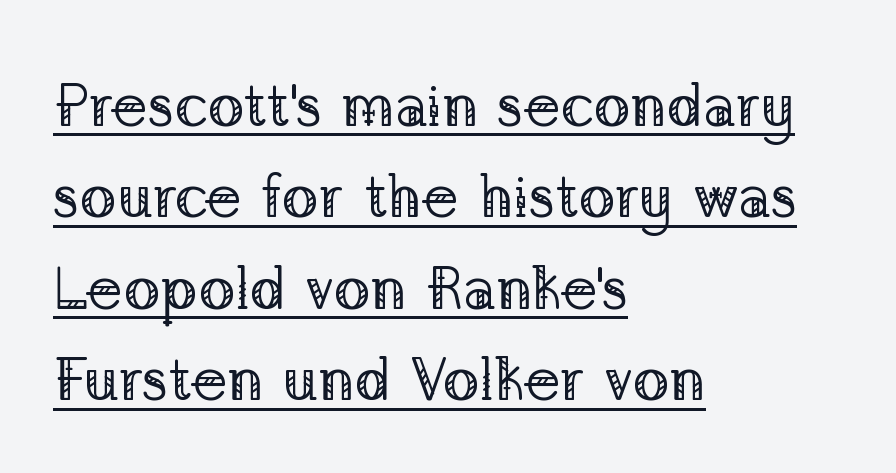
Q: Is the text bold? A: No.
Q: Is the text italic (slanted)? A: No, it is upright.
Q: Is the typeface a serif or a sans-serif typeface? A: Serif.
Q: Is the text underlined? A: Yes.
Q: How is the paragraph aligned? A: Left-aligned.
Q: Is the spacing between letters normal or unusually wide? A: Normal.
Q: Is the spacing between lines tight, normal or loose? A: Normal.
Q: Width (condensed, normal, or wide)? A: Normal.
Q: Stroke contrast? A: Low.
Q: x-height? A: Medium.
Q: Monospaced? A: No.
